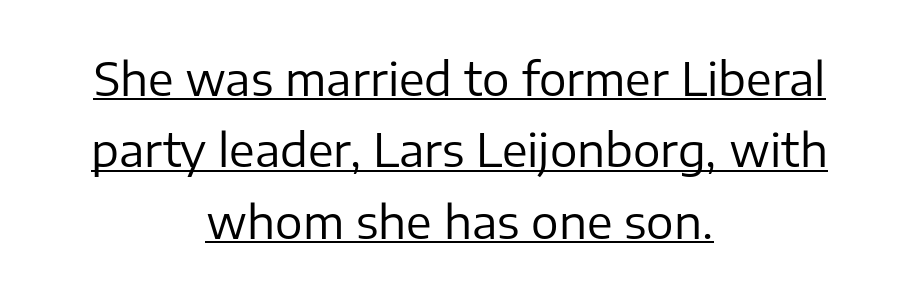
The image shows 46 px regular-weight sans-serif type, upright; set centered, normal line spacing (1.55x), normal letter spacing, underlined; low stroke contrast and a medium x-height.
